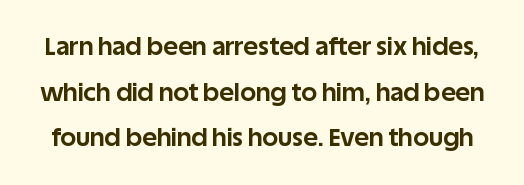
{"italic": "no", "bold": "yes", "underline": "no", "line_spacing_ratio": 1.83, "letter_spacing": "normal", "letter_spacing_em": 0.0, "glyph_px": 25}
